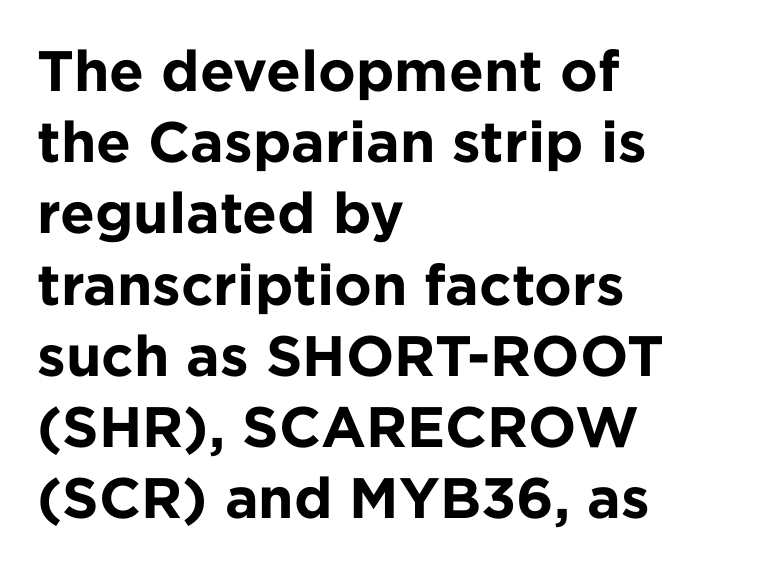
{"serif": "no", "italic": "no", "bold": "yes", "weight": "bold", "width": "normal", "stroke_contrast": "low", "x_height": "medium", "monospaced": "no", "underline": "no", "align": "left", "line_spacing": "normal", "line_spacing_ratio": 1.25, "letter_spacing": "normal", "letter_spacing_em": 0.0, "glyph_px": 57}
